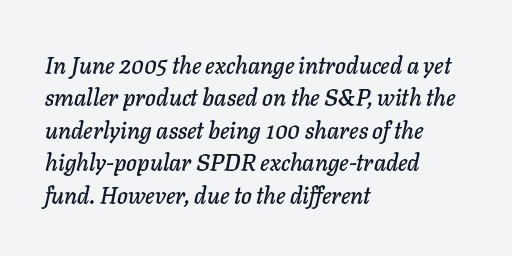
The image shows 23 px text type, italic (leaning right); set left-aligned, normal line spacing (1.41x), normal letter spacing, not underlined.
